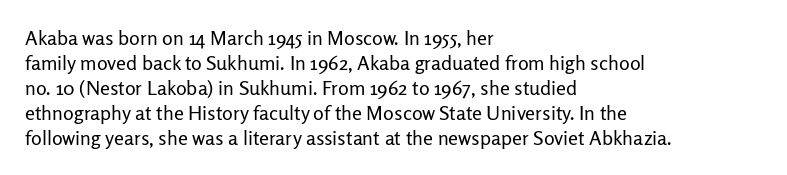
{"italic": "no", "bold": "no", "underline": "no", "align": "left", "line_spacing": "normal", "line_spacing_ratio": 1.25, "letter_spacing": "normal", "letter_spacing_em": 0.0, "glyph_px": 20}
